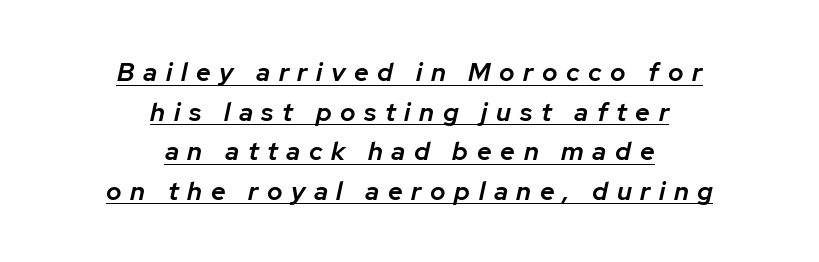
The image shows 26 px text type, italic (leaning right); set centered, normal line spacing (1.52x), unusually wide letter spacing (+0.33 em), underlined.
